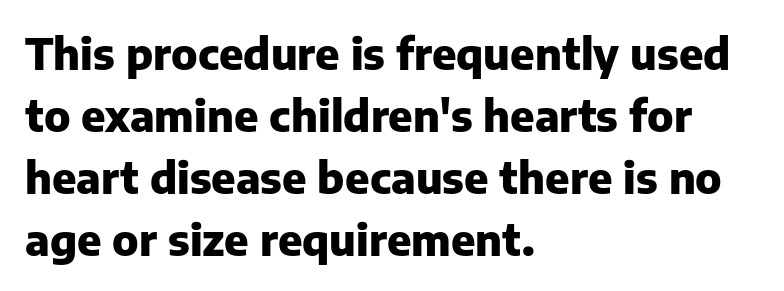
The gaps between neighbouring characters are ordinary and unremarkable. Italic: no, the glyphs are upright roman. Strong, thick strokes mark this as bold type. Normally led — the rows are evenly, conventionally spaced. The rendering uses natural spacing where letterforms have individual widths. These lines stack with their left ends in a neat column.
